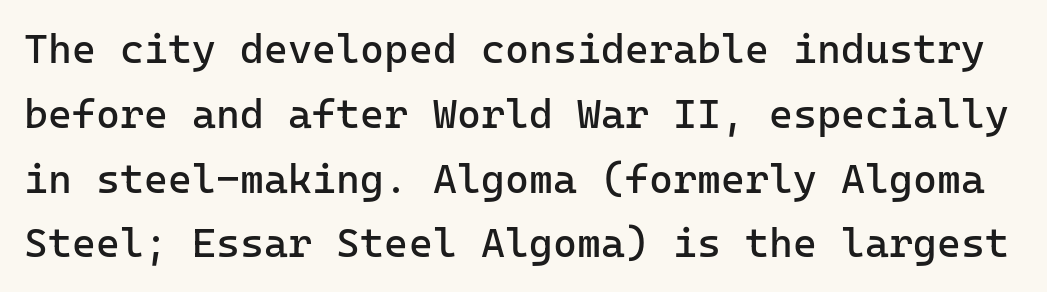
The image shows 41 px regular-weight sans-serif type, upright, monospaced; set normal line spacing (1.58x), normal letter spacing, not underlined; low stroke contrast and a medium x-height.
